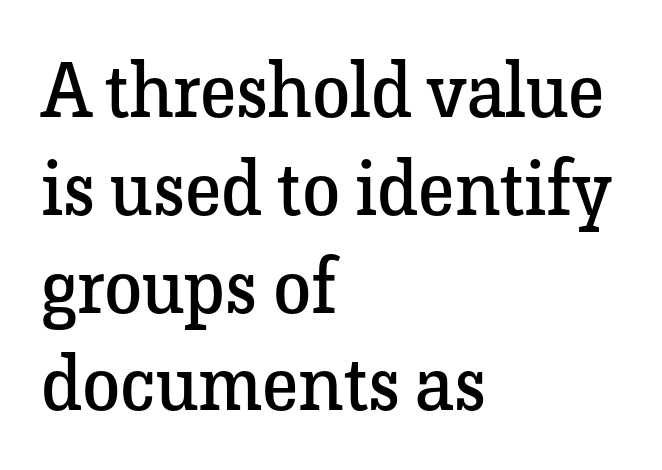
Q: Is the text bold? A: No.
Q: Is the text italic (slanted)? A: No, it is upright.
Q: Is the typeface a serif or a sans-serif typeface? A: Serif.
Q: Is the text underlined? A: No.
Q: How is the paragraph aligned? A: Left-aligned.
Q: Is the spacing between letters normal or unusually wide? A: Normal.
Q: Is the spacing between lines tight, normal or loose? A: Normal.
Q: Width (condensed, normal, or wide)? A: Normal.
Q: Stroke contrast? A: Low.
Q: x-height? A: Medium.
Q: Monospaced? A: No.
